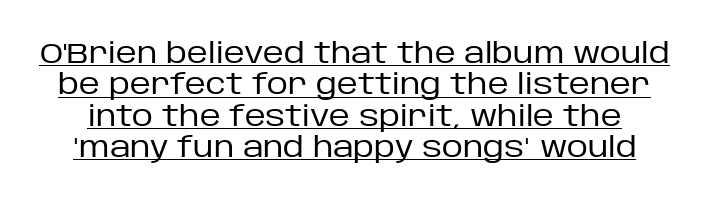
The words here are underlined. The face used here is a sans, in the tradition of grotesques and geometrics. Ordinary non-slanted type is in use. A typesetter would call this zero additional tracking. What's the leading like? Squeezed, with rows nearly overlapping. Is this a heavy cut? Hardly; it is regular or lighter.
